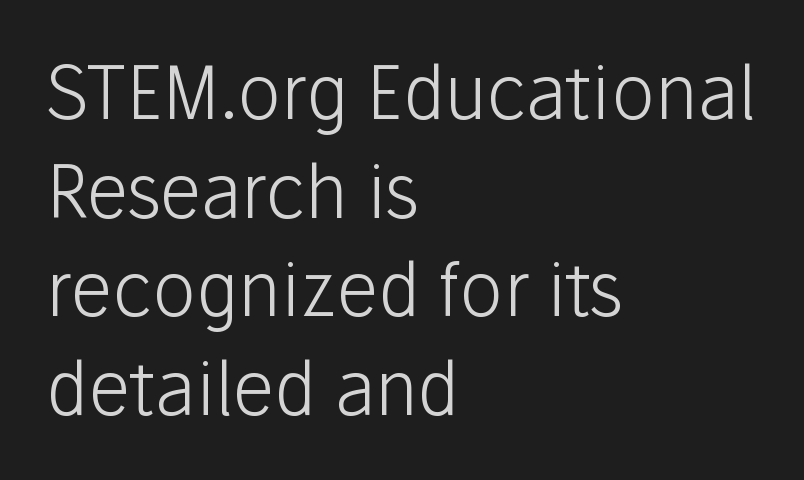
Q: Is the text bold? A: No.
Q: Is the text italic (slanted)? A: No, it is upright.
Q: Is the typeface a serif or a sans-serif typeface? A: Sans-serif.
Q: Is the text underlined? A: No.
Q: How is the paragraph aligned? A: Left-aligned.
Q: Is the spacing between letters normal or unusually wide? A: Normal.
Q: Is the spacing between lines tight, normal or loose? A: Normal.
Q: Width (condensed, normal, or wide)? A: Normal.
Q: Stroke contrast? A: Low.
Q: x-height? A: Medium.
Q: Monospaced? A: No.
